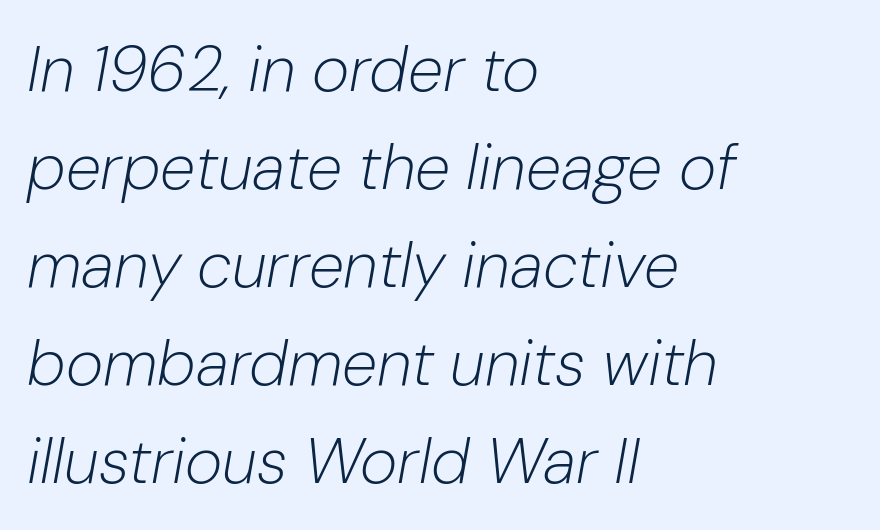
The image shows 64 px light type, italic (leaning right); set left-aligned, normal line spacing (1.53x), normal letter spacing, not underlined; low stroke contrast and a medium x-height.
